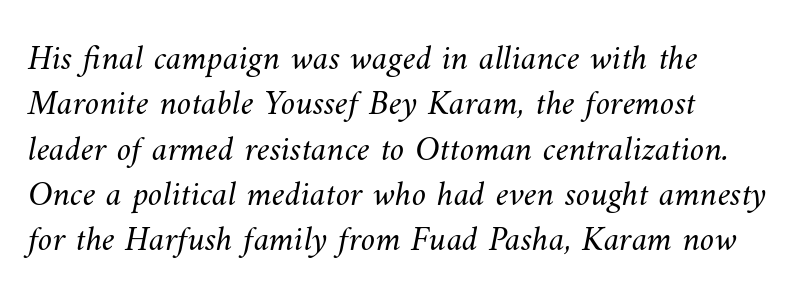
The image shows 36 px light type; set left-aligned, normal line spacing (1.26x), normal letter spacing, not underlined; medium stroke contrast and a small x-height.
